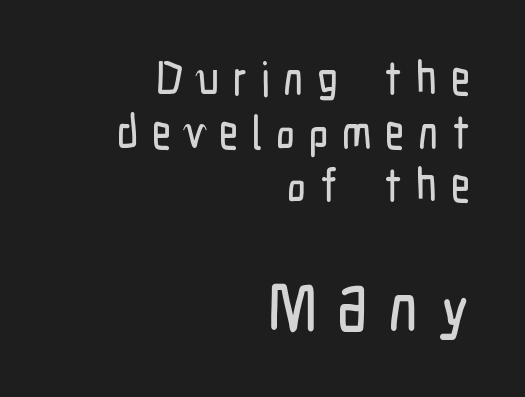
{"serif": "no", "italic": "no", "width": "condensed", "stroke_contrast": "low", "x_height": "medium", "monospaced": "no", "underline": "no", "align": "right", "line_spacing": "tight", "line_spacing_ratio": 1.14, "letter_spacing": "wide", "letter_spacing_em": 0.29, "larger_block": "second", "size_ratio": 1.49, "glyph_px": 70}
